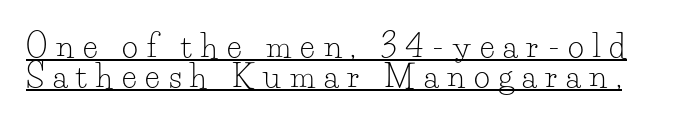
Q: Is the text bold? A: No.
Q: Is the text italic (slanted)? A: No, it is upright.
Q: Is the typeface a serif or a sans-serif typeface? A: Serif.
Q: Is the text underlined? A: Yes.
Q: Is the spacing between letters normal or unusually wide? A: Unusually wide.
Q: Is the spacing between lines tight, normal or loose? A: Tight.
Q: Width (condensed, normal, or wide)? A: Normal.
Q: Stroke contrast? A: Low.
Q: x-height? A: Small.
Q: Monospaced? A: No.
